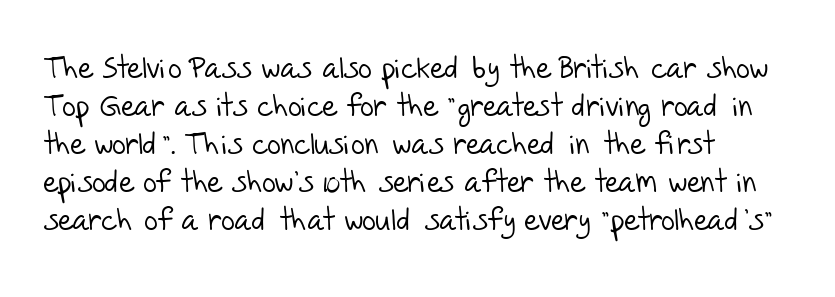
Short note: letters normally spaced. Stroke terminals: plain, sans-serif. Every row of glyphs begins at an identical x-position on the left. Students, observe: this is what conventionally led text looks like.
